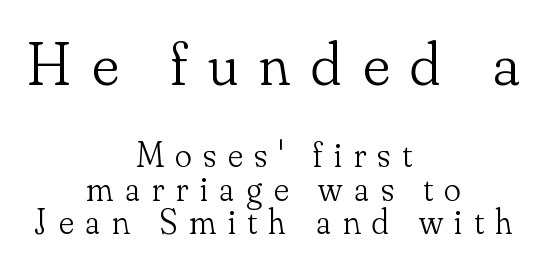
Glyph-to-glyph distance is far greater than everyday printed text. Anything drawn beneath the words? Only blank space. The font family rendered here belongs to the serif group. If you measured baseline to baseline, you'd find a short distance. Of the two passages, the one on top uses the larger point size. In terms of posture, this sample is upright.
